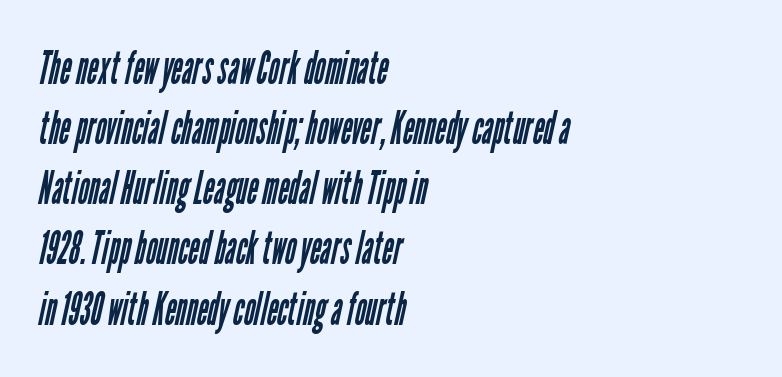
Q: Is the text bold? A: No.
Q: Is the typeface a serif or a sans-serif typeface? A: Sans-serif.
Q: Is the text underlined? A: No.
Q: How is the paragraph aligned? A: Left-aligned.
Q: Is the spacing between letters normal or unusually wide? A: Normal.
Q: Is the spacing between lines tight, normal or loose? A: Normal.
Q: Width (condensed, normal, or wide)? A: Condensed.
Q: Stroke contrast? A: Low.
Q: x-height? A: Medium.
Q: Monospaced? A: No.
